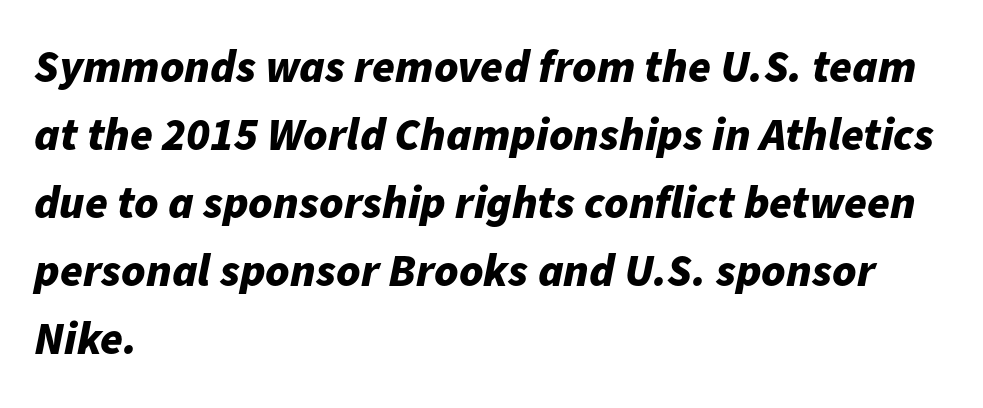
Observe the lean: these are italic letterforms. This block has exactly the height ordinary leading produces. The letters advance in unequal steps, a hallmark of proportional type. Descenders hang freely into open space. Heft: maximum for text — a bold.
